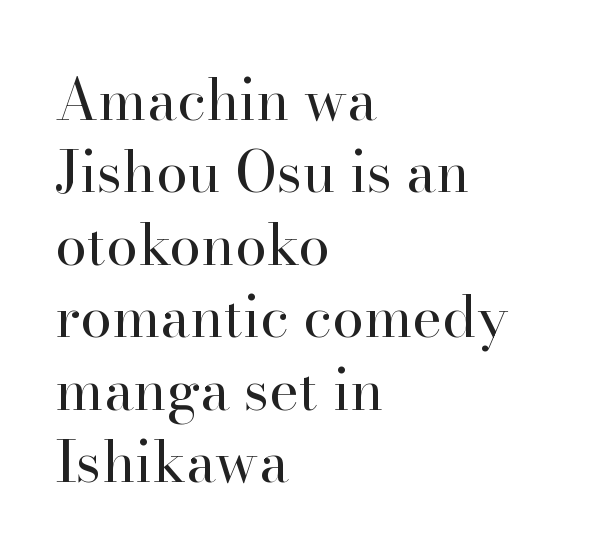
Letter spacing: default. You could not count columns in this text — the font is proportionally spaced. The gap between lines stays unmarked. This sample uses a serif face.
